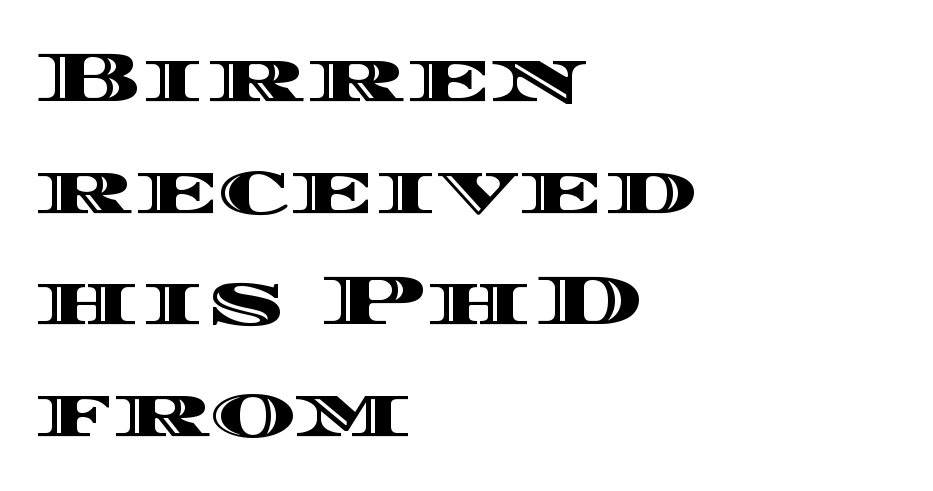
Rendered with straight, roman letterforms. The rendering keeps characters at their native spacing. Honestly, the row spacing looks completely unremarkable. Caption: multi-line text, flush left, ragged right. These lines are rendered in a variable-pitch font.
